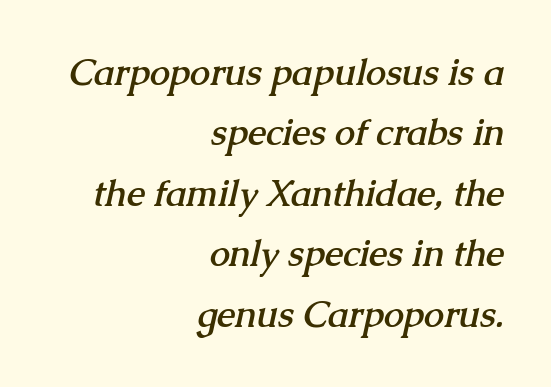
{"serif": "yes", "bold": "yes", "weight": "semibold", "width": "normal", "stroke_contrast": "medium", "x_height": "medium", "monospaced": "no", "underline": "no", "align": "right", "line_spacing": "normal", "line_spacing_ratio": 1.68, "letter_spacing": "normal", "letter_spacing_em": 0.0, "glyph_px": 36}
